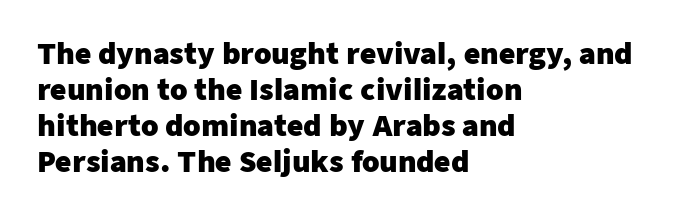
Layout note: lines flush left. Every stem runs plumb, perpendicular to the baseline. The passage shown is typeset with a sans-serif family. Each letter keeps its own natural width here, so spacing adapts to shape.
